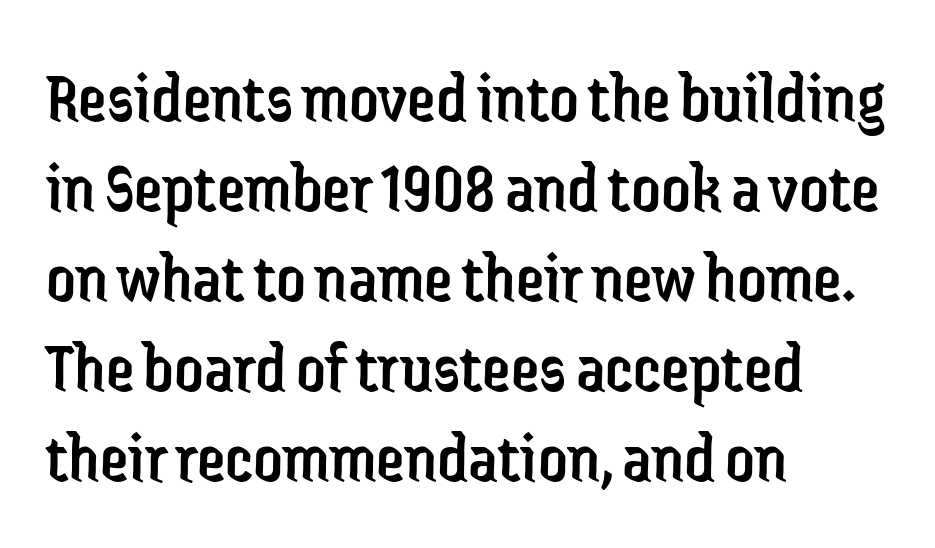
The image shows 72 px regular-weight, condensed sans-serif type, upright; set left-aligned, normal line spacing (1.25x), normal letter spacing, not underlined; low stroke contrast and a medium x-height.
